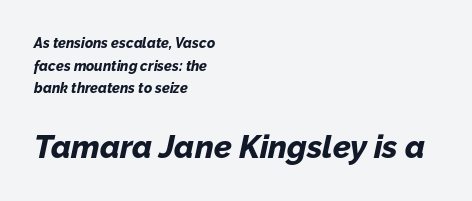
{"italic": "yes", "lean": "right", "slant_degrees": 12, "bold": "yes", "weight": "bold", "width": "normal", "stroke_contrast": "low", "x_height": "medium", "monospaced": "no", "underline": "no", "align": "left", "line_spacing": "normal", "line_spacing_ratio": 1.61, "letter_spacing": "normal", "letter_spacing_em": 0.0, "larger_block": "second", "size_ratio": 2.29, "glyph_px": 32}
